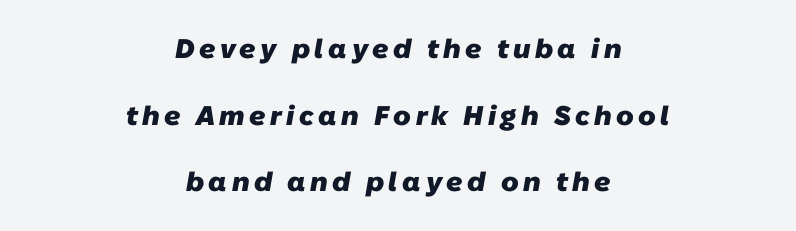
In CSS terms this would be text-align: center. Each glyph is drawn with heavy, bold strokes. Whoever set this chose breathing room over compactness in the vertical rhythm. The zone under the glyphs is completely vacant.
